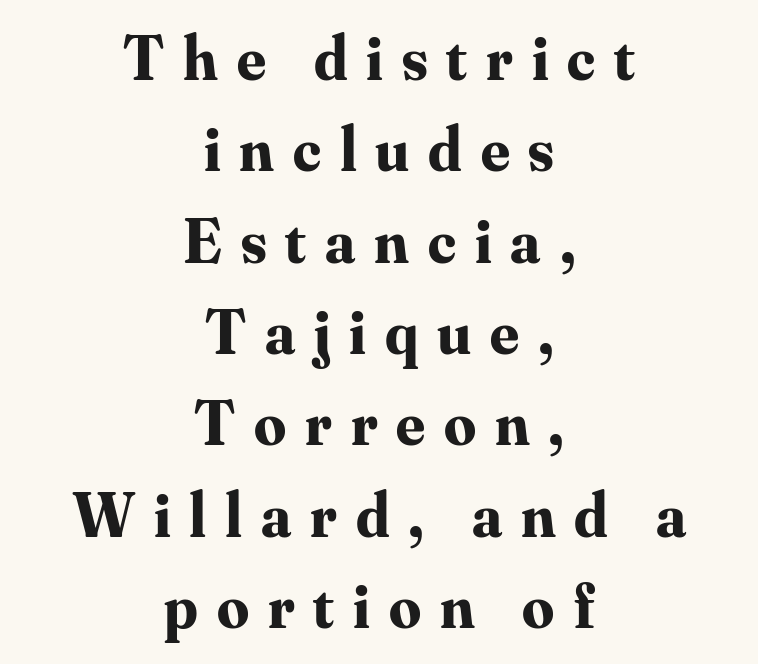
Italic: no, the glyphs are upright roman. The zone under the glyphs is completely vacant. Type style note: has serifs. The face used here is rendered with a markedly widened letterfit. Spacing verdict: proportional, widths tailored to each character. This rendering uses center alignment, leaving both contours irregular but symmetric.
